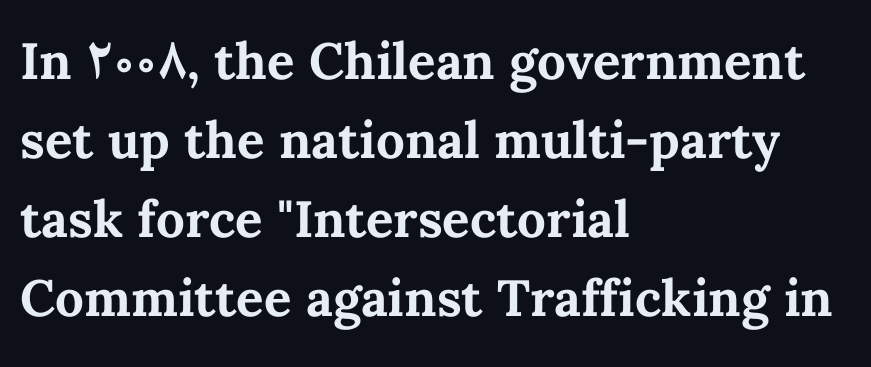
{"italic": "no", "bold": "yes", "weight": "bold", "width": "normal", "stroke_contrast": "medium", "x_height": "medium", "monospaced": "no", "underline": "no", "align": "left", "line_spacing": "normal", "line_spacing_ratio": 1.55, "letter_spacing": "normal", "letter_spacing_em": 0.0, "glyph_px": 51}
